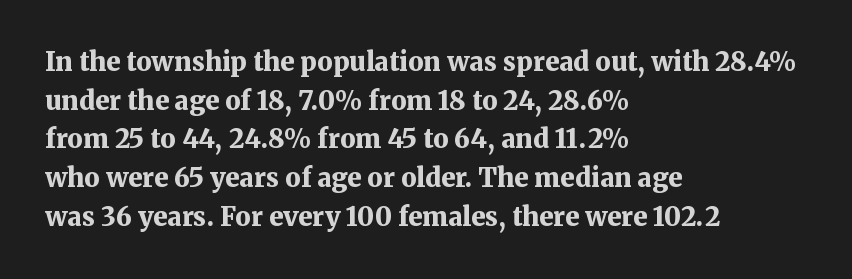
{"italic": "no", "bold": "yes", "underline": "no", "align": "left", "line_spacing": "normal", "line_spacing_ratio": 1.49, "letter_spacing": "normal", "letter_spacing_em": 0.0, "glyph_px": 26}
